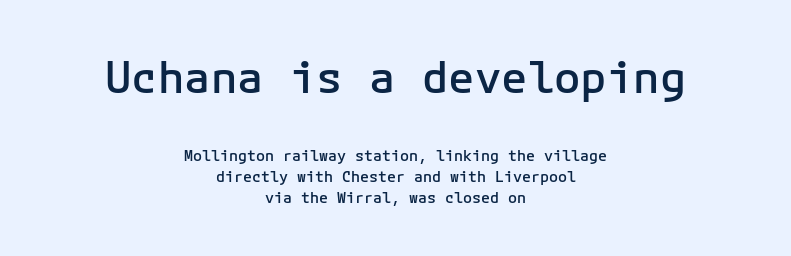
The image shows 44 px semibold sans-serif type, upright; set centered, normal line spacing (1.4x), normal letter spacing, not underlined; the first (top) block is 2.93x larger; low stroke contrast and a medium x-height.
